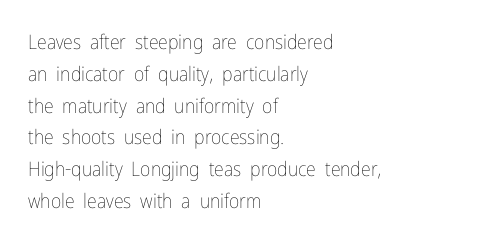
Q: Is the text bold? A: No.
Q: Is the text italic (slanted)? A: No, it is upright.
Q: Is the text underlined? A: No.
Q: How is the paragraph aligned? A: Left-aligned.
Q: Is the spacing between letters normal or unusually wide? A: Normal.
Q: Is the spacing between lines tight, normal or loose? A: Normal.
